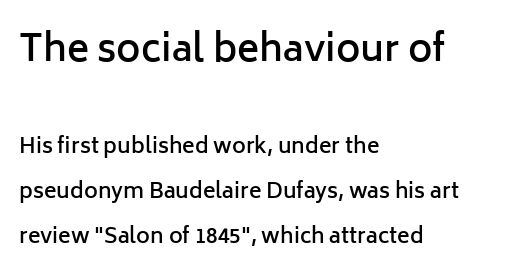
{"serif": "no", "italic": "no", "bold": "semi", "weight": "semibold", "width": "normal", "stroke_contrast": "low", "x_height": "medium", "monospaced": "no", "underline": "no", "align": "left", "line_spacing": "loose", "line_spacing_ratio": 2.16, "letter_spacing": "normal", "letter_spacing_em": 0.0, "larger_block": "first", "size_ratio": 1.76, "glyph_px": 37}
